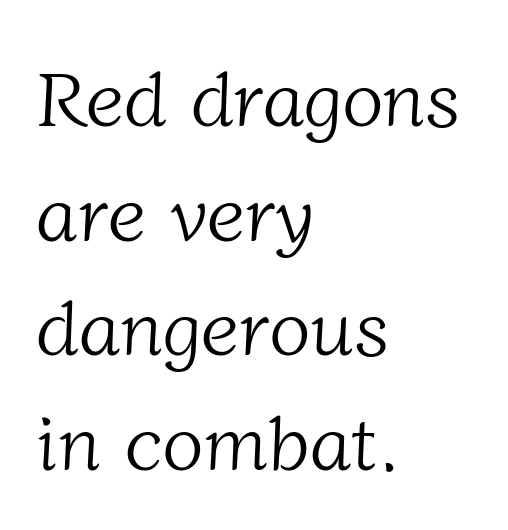
The image shows 77 px light serif type; set left-aligned, normal line spacing (1.49x), normal letter spacing, not underlined; low stroke contrast and a medium x-height.
